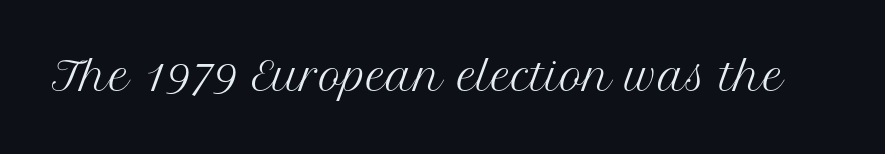
{"serif": "yes", "bold": "no", "weight": "regular", "width": "normal", "stroke_contrast": "medium", "x_height": "medium", "monospaced": "no", "underline": "no", "letter_spacing": "normal", "letter_spacing_em": 0.0, "glyph_px": 39}
